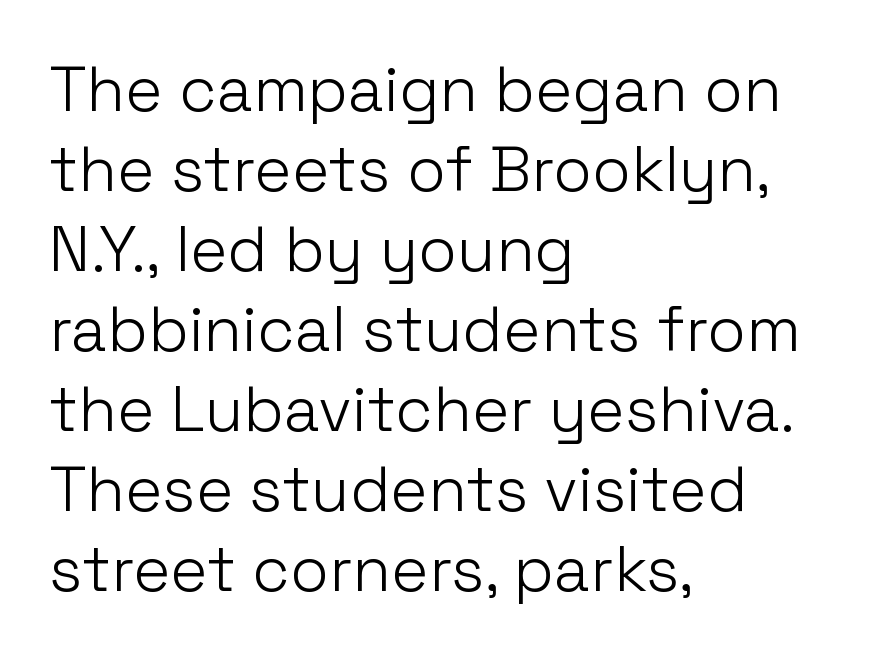
The image shows 63 px light sans-serif type, upright; set left-aligned, normal line spacing (1.27x), normal letter spacing, not underlined; low stroke contrast and a medium x-height.
